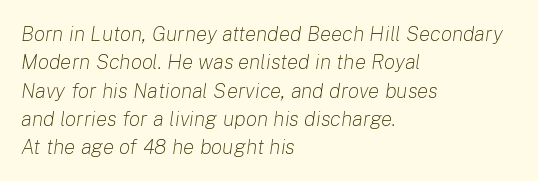
{"italic": "yes", "lean": "right", "slant_degrees": 8, "bold": "no", "underline": "no", "align": "left", "line_spacing": "normal", "line_spacing_ratio": 1.35, "letter_spacing": "normal", "letter_spacing_em": 0.0, "glyph_px": 21}
